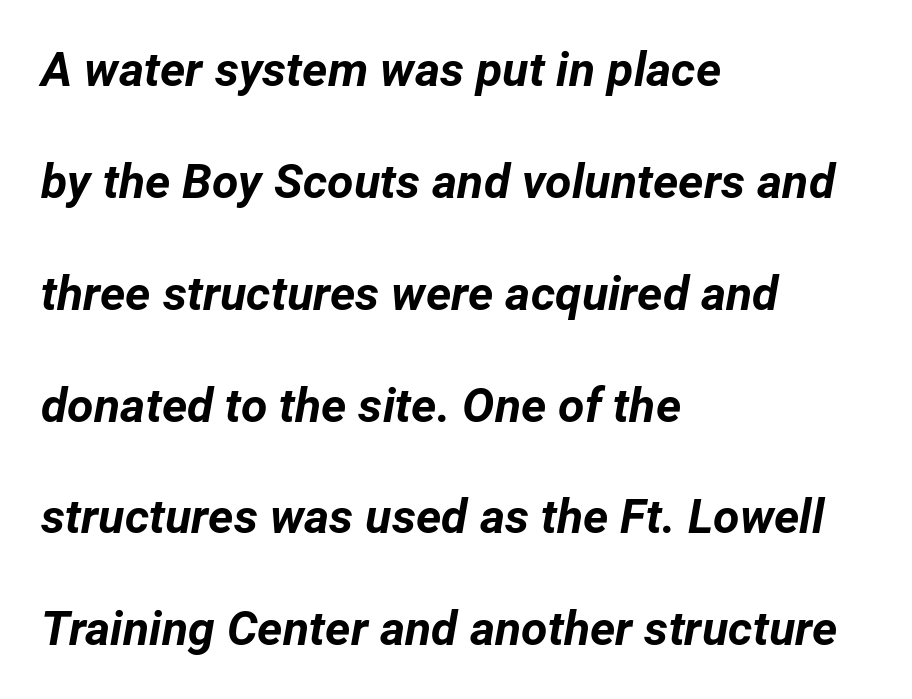
The paragraph has a hard left edge and a soft right edge. Honestly, the rows look like they've been pulled way apart. The foot of each line stays bare and open. Italic: yes, the glyphs are oblique.
